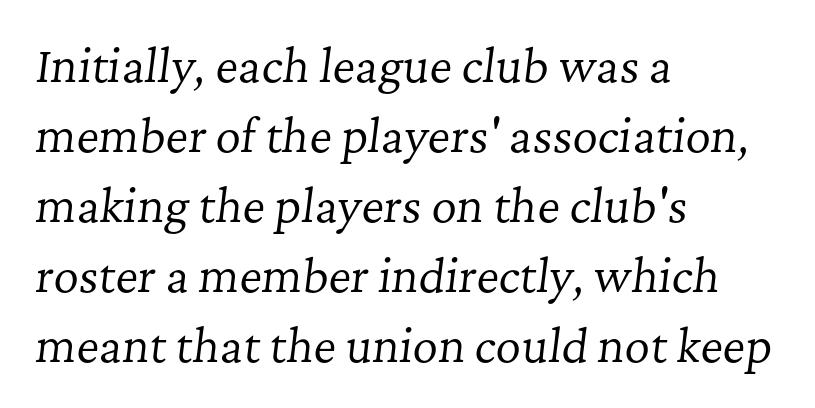
Q: Is the text bold? A: No.
Q: Is the text italic (slanted)? A: Yes, it leans right by about 7 degrees.
Q: Is the typeface a serif or a sans-serif typeface? A: Serif.
Q: Is the text underlined? A: No.
Q: How is the paragraph aligned? A: Left-aligned.
Q: Is the spacing between letters normal or unusually wide? A: Normal.
Q: Is the spacing between lines tight, normal or loose? A: Normal.
Q: Width (condensed, normal, or wide)? A: Normal.
Q: Stroke contrast? A: Low.
Q: x-height? A: Medium.
Q: Monospaced? A: No.
